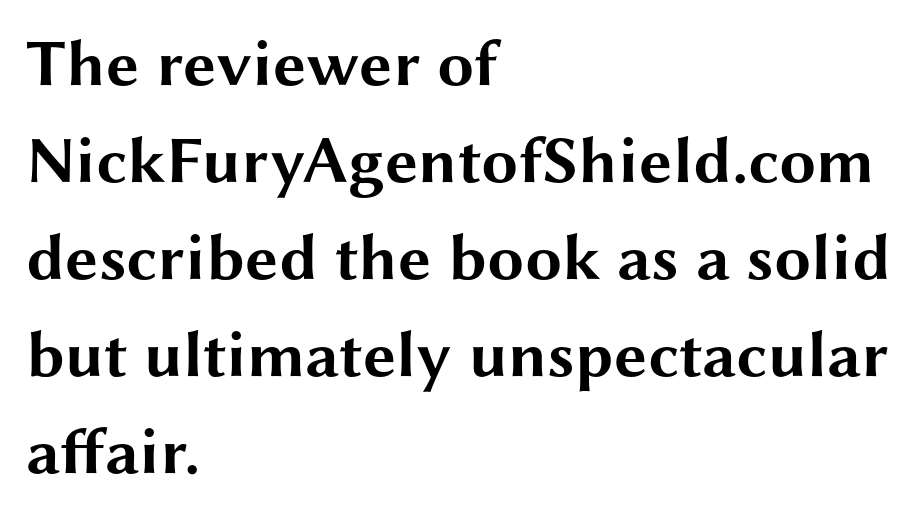
{"serif": "no", "italic": "no", "bold": "yes", "weight": "bold", "width": "wide", "stroke_contrast": "medium", "x_height": "medium", "monospaced": "no", "underline": "no", "align": "left", "line_spacing": "normal", "line_spacing_ratio": 1.47, "letter_spacing": "normal", "letter_spacing_em": 0.0, "glyph_px": 66}
